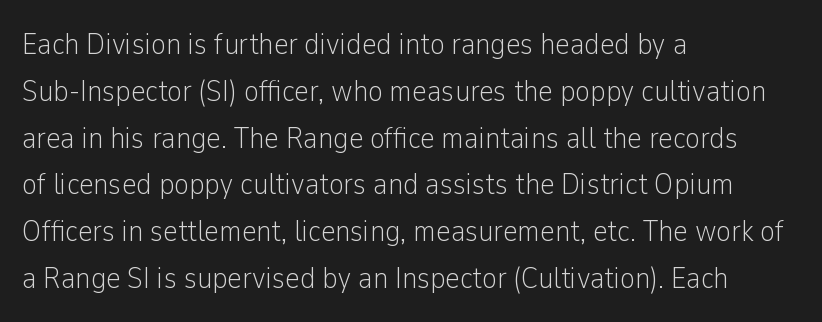
Honestly, there is no underline to notice here at all. The letterforms sit shoulder to shoulder at normal distance. You can tell from the bare stems that sans-serif type was used. Is this a heavy cut? Hardly; it is regular or lighter. Posture: vertical. Leading: standard.
